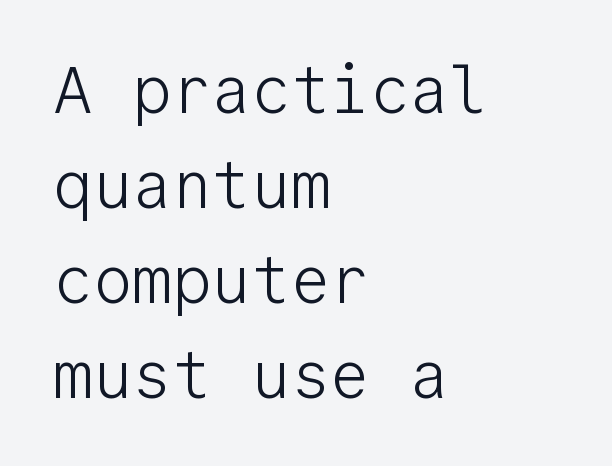
Q: Is the text bold? A: No.
Q: Is the text italic (slanted)? A: No, it is upright.
Q: Is the typeface a serif or a sans-serif typeface? A: Sans-serif.
Q: Is the text underlined? A: No.
Q: How is the paragraph aligned? A: Left-aligned.
Q: Is the spacing between letters normal or unusually wide? A: Normal.
Q: Is the spacing between lines tight, normal or loose? A: Normal.
Q: Width (condensed, normal, or wide)? A: Normal.
Q: Stroke contrast? A: Low.
Q: x-height? A: Medium.
Q: Monospaced? A: Yes.
